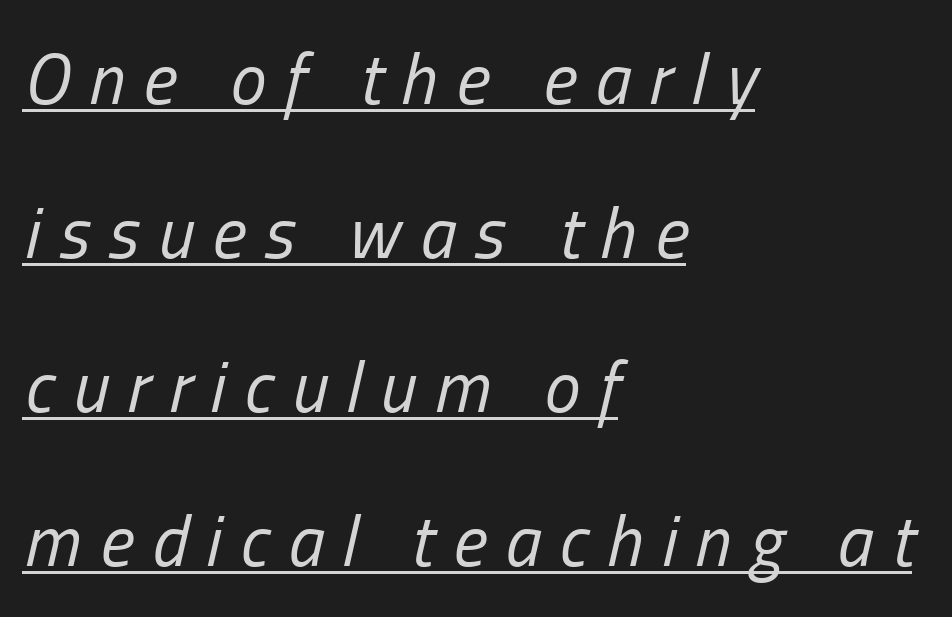
The image shows 72 px regular-weight, condensed type, italic (leaning right); set left-aligned, loose line spacing (2.14x), unusually wide letter spacing (+0.26 em), underlined; low stroke contrast and a medium x-height.
